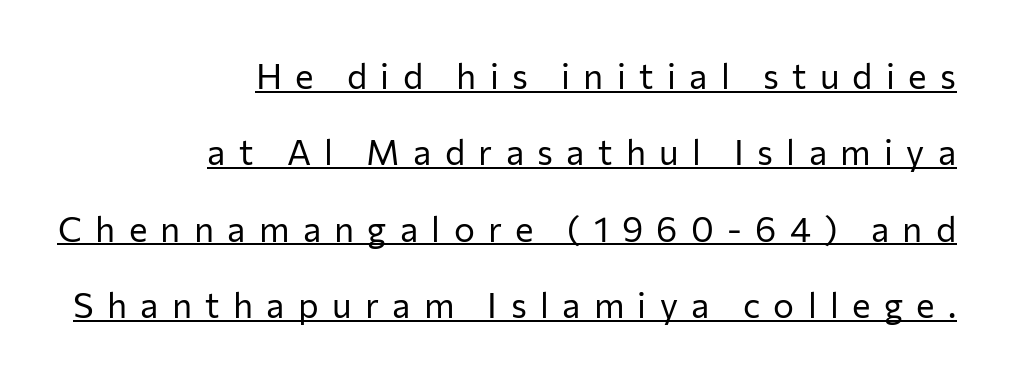
Character widths vary here, with narrow letters taking less room than wide ones. The axis of the letterforms is exactly vertical. This sample uses expanded letter spacing, leaving extra air between glyphs. Typeset ragged left — the right edge is the straight one. Interline gaps are noticeably wide in this sample.
